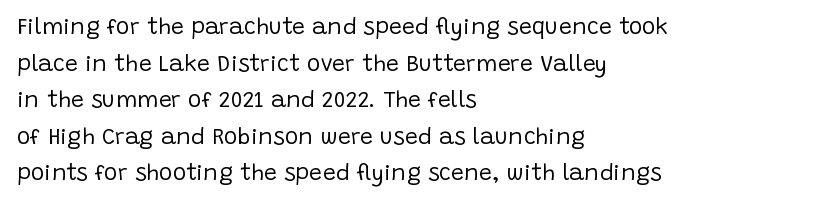
Q: Is the text bold? A: No.
Q: Is the text italic (slanted)? A: No, it is upright.
Q: Is the text underlined? A: No.
Q: How is the paragraph aligned? A: Left-aligned.
Q: Is the spacing between letters normal or unusually wide? A: Normal.
Q: Is the spacing between lines tight, normal or loose? A: Normal.
